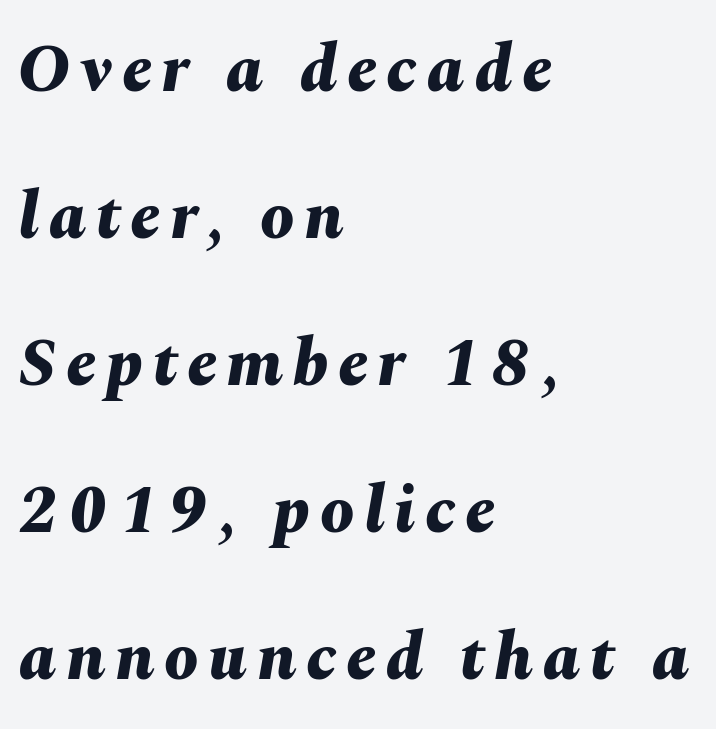
Q: Is the text bold? A: Yes.
Q: Is the text italic (slanted)? A: Yes, it leans right by about 10 degrees.
Q: Is the text underlined? A: No.
Q: How is the paragraph aligned? A: Left-aligned.
Q: Is the spacing between lines tight, normal or loose? A: Loose.
Q: Width (condensed, normal, or wide)? A: Normal.
Q: Stroke contrast? A: Medium.
Q: x-height? A: Medium.
Q: Monospaced? A: No.
